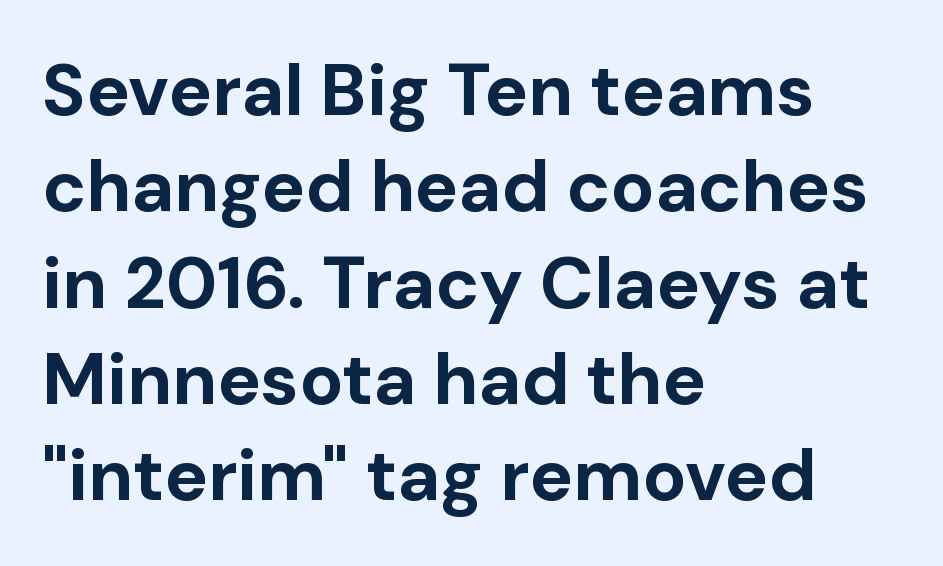
The image shows 73 px bold sans-serif type, upright; set left-aligned, normal line spacing (1.32x), normal letter spacing, not underlined; low stroke contrast and a medium x-height.
